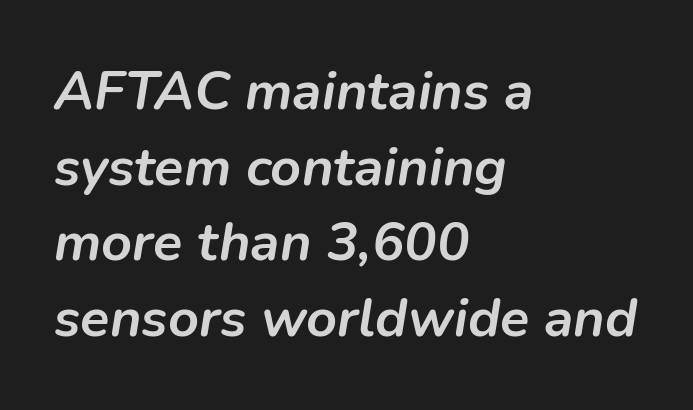
The image shows 54 px semibold type, italic (leaning right); set left-aligned, normal line spacing (1.4x), normal letter spacing, not underlined; low stroke contrast and a medium x-height.
